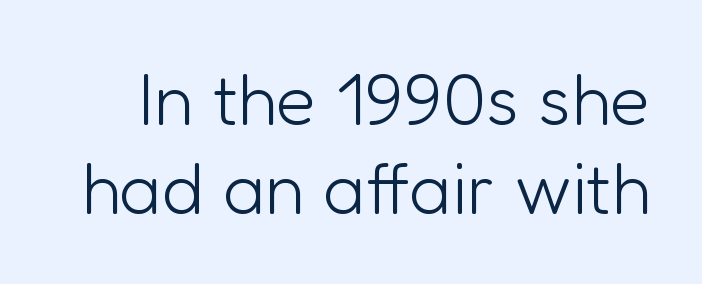
{"serif": "no", "italic": "no", "bold": "no", "weight": "light", "width": "normal", "stroke_contrast": "low", "x_height": "medium", "monospaced": "no", "underline": "no", "line_spacing_ratio": 1.22, "letter_spacing": "normal", "letter_spacing_em": 0.0, "glyph_px": 73}
